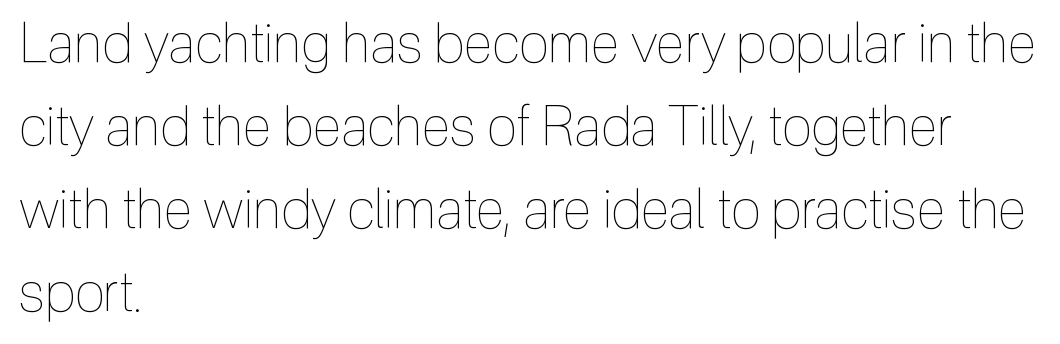
The image shows 55 px thin, condensed type, upright; set left-aligned, normal line spacing (1.51x), normal letter spacing, not underlined; a medium x-height.
